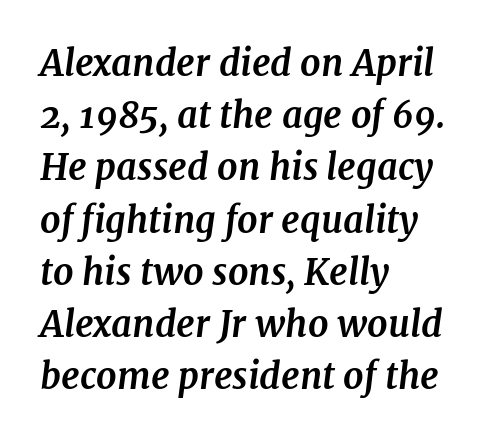
Q: Is the text bold? A: Yes.
Q: Is the text italic (slanted)? A: Yes, it leans right by about 7 degrees.
Q: Is the typeface a serif or a sans-serif typeface? A: Serif.
Q: Is the text underlined? A: No.
Q: How is the paragraph aligned? A: Left-aligned.
Q: Is the spacing between letters normal or unusually wide? A: Normal.
Q: Is the spacing between lines tight, normal or loose? A: Normal.
Q: Width (condensed, normal, or wide)? A: Normal.
Q: Stroke contrast? A: Medium.
Q: x-height? A: Medium.
Q: Monospaced? A: No.
